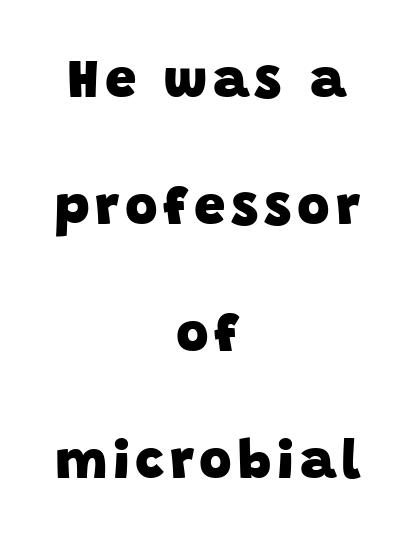
The words here are not underlined. Leading is clearly above the norm, producing a sparse column. Observe the absence of serifs on each vertical stroke in this sample. Bold? Absolutely — the strokes are thick and heavy.
